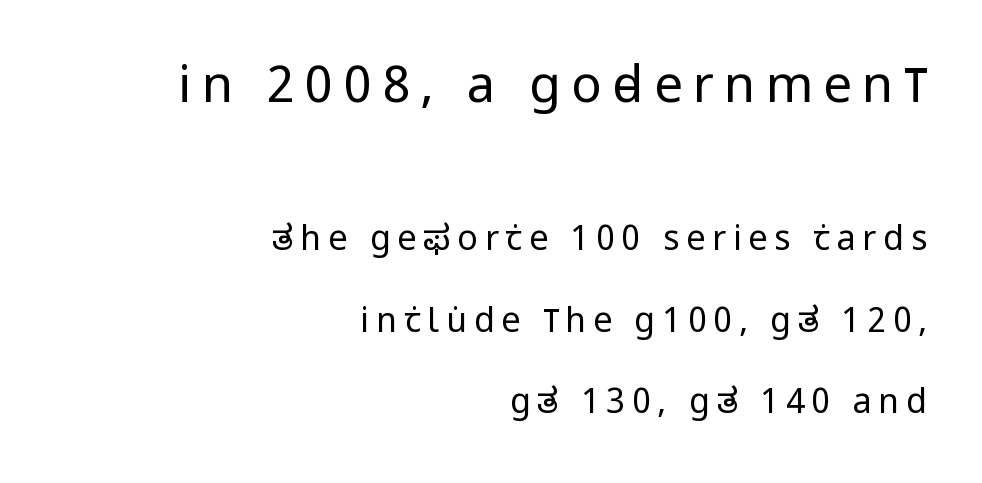
Note: larger setting up top, smaller setting below. Whoever set this chose breathing room over compactness in the vertical rhythm. Horizontally, the lines are justified to the trailing edge only. In terms of letterform style, serifs are entirely absent. Observe the wide spacing: letters keep a clear distance from each other.
